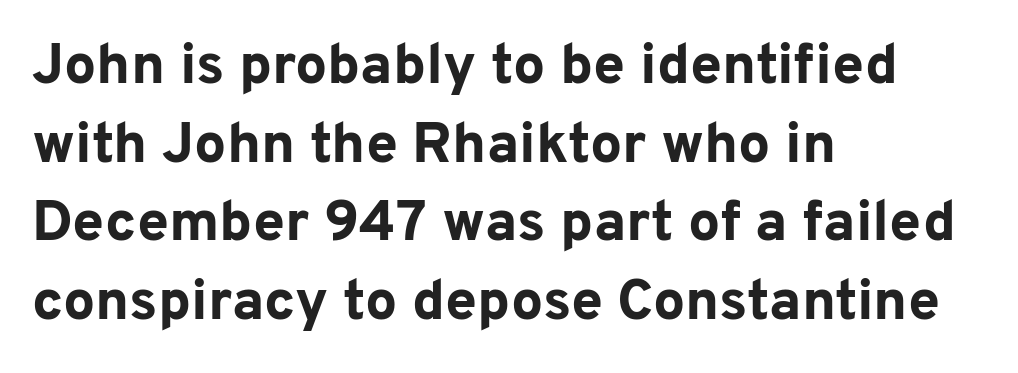
Q: Is the text bold? A: Yes.
Q: Is the text italic (slanted)? A: No, it is upright.
Q: Is the typeface a serif or a sans-serif typeface? A: Sans-serif.
Q: Is the text underlined? A: No.
Q: How is the paragraph aligned? A: Left-aligned.
Q: Is the spacing between letters normal or unusually wide? A: Normal.
Q: Is the spacing between lines tight, normal or loose? A: Normal.
Q: Width (condensed, normal, or wide)? A: Normal.
Q: Stroke contrast? A: Low.
Q: x-height? A: Medium.
Q: Monospaced? A: No.
